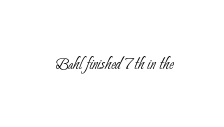
{"bold": "no", "underline": "no", "letter_spacing": "normal", "letter_spacing_em": 0.0, "glyph_px": 22}
